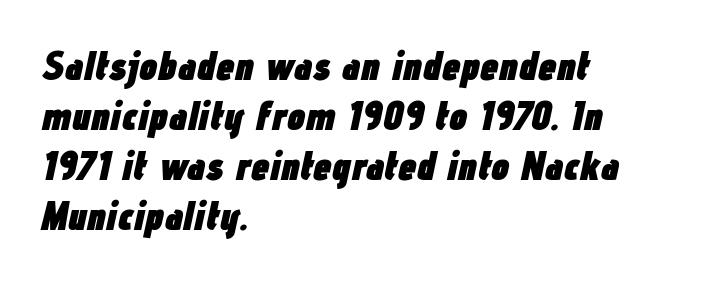
The image shows 41 px heavy, condensed type, italic (leaning right); set left-aligned, line spacing 1.22x, normal letter spacing, not underlined; low stroke contrast and a medium x-height.
